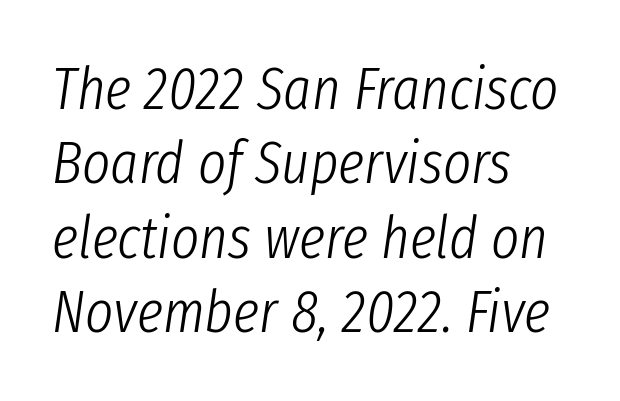
{"italic": "yes", "lean": "right", "slant_degrees": 8, "bold": "no", "weight": "light", "width": "condensed", "stroke_contrast": "low", "x_height": "medium", "monospaced": "no", "underline": "no", "align": "left", "line_spacing_ratio": 1.24, "letter_spacing": "normal", "letter_spacing_em": 0.0, "glyph_px": 60}
